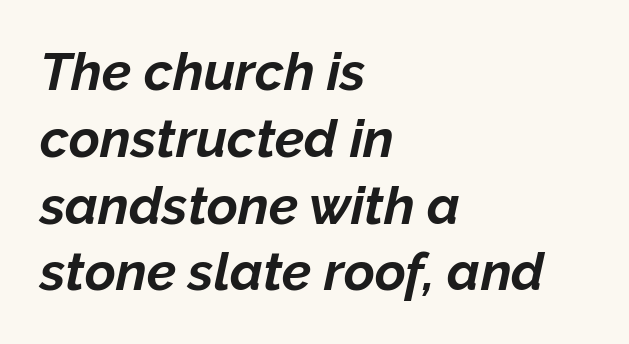
Q: Is the text bold? A: Yes.
Q: Is the text italic (slanted)? A: Yes, it leans right by about 12 degrees.
Q: Is the text underlined? A: No.
Q: How is the paragraph aligned? A: Left-aligned.
Q: Is the spacing between letters normal or unusually wide? A: Normal.
Q: Is the spacing between lines tight, normal or loose? A: Normal.
Q: Width (condensed, normal, or wide)? A: Normal.
Q: Stroke contrast? A: Low.
Q: x-height? A: Medium.
Q: Monospaced? A: No.
